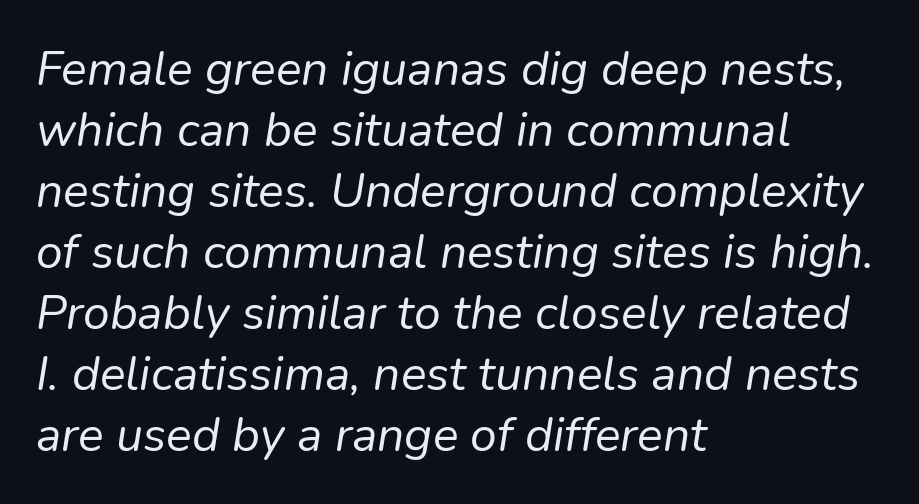
{"italic": "yes", "lean": "right", "slant_degrees": 9, "bold": "no", "weight": "regular", "width": "normal", "stroke_contrast": "low", "x_height": "medium", "monospaced": "no", "underline": "no", "align": "left", "line_spacing": "normal", "line_spacing_ratio": 1.27, "letter_spacing": "normal", "letter_spacing_em": 0.0, "glyph_px": 48}
